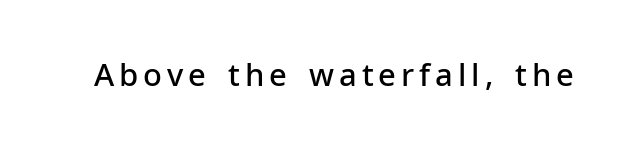
Font category for this specimen: sans-serif. As a designer I'd log this as weight 600, semibold. The strip under each line holds only bare page. These lines were composed using upright roman letters. Think of a printed novel: that variable character pitch is what you see here.
